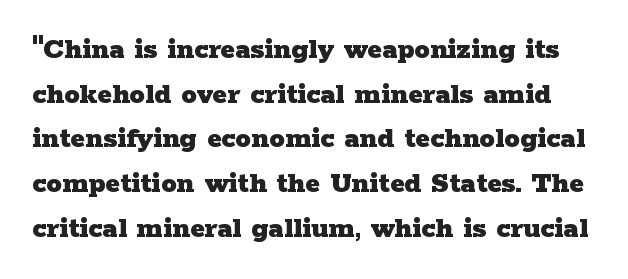
A typesetter would label this face a serif. Notice how the stems are strictly vertical — no italics here. Notice how thick the strokes are: this is what a full bold looks like. This block has exactly the height ordinary leading produces. The horizontal fit of the characters is conventional and even.
